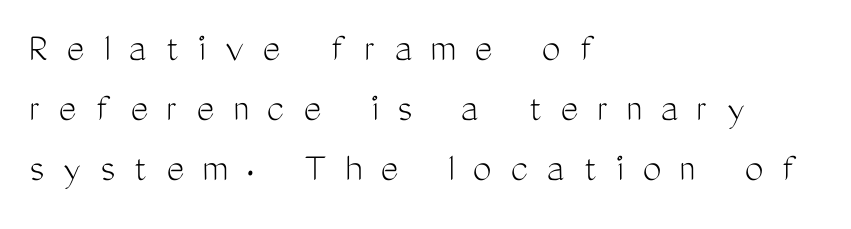
The image shows 42 px light, condensed sans-serif type, upright; set left-aligned, normal line spacing (1.43x), unusually wide letter spacing (+0.45 em), not underlined; medium stroke contrast and a medium x-height.
